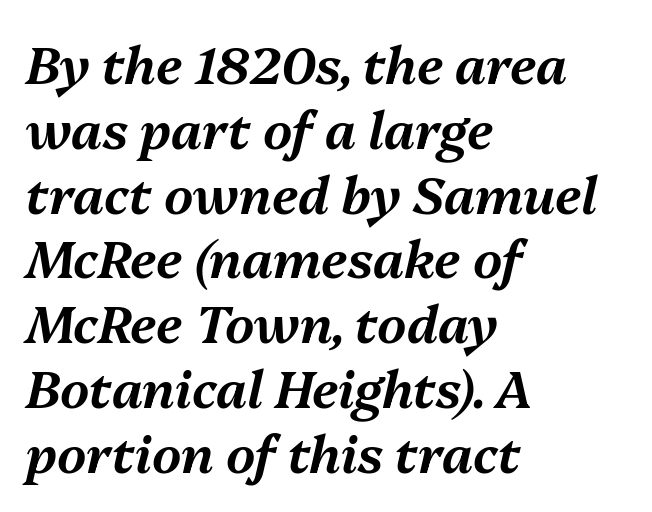
Q: Is the text italic (slanted)? A: Yes, it leans right by about 13 degrees.
Q: Is the text underlined? A: No.
Q: How is the paragraph aligned? A: Left-aligned.
Q: Is the spacing between letters normal or unusually wide? A: Normal.
Q: Is the spacing between lines tight, normal or loose? A: Normal.
Q: Width (condensed, normal, or wide)? A: Normal.
Q: Stroke contrast? A: Medium.
Q: x-height? A: Medium.
Q: Monospaced? A: No.
